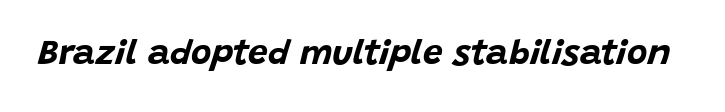
Rendered with sloped, italic letterforms. These lines keep a tight, regular rhythm from letter to letter. Descender tails drop into unmarked territory. The glyphs have the mass of a bold cut. Think of a printed novel: that variable character pitch is what you see here.
